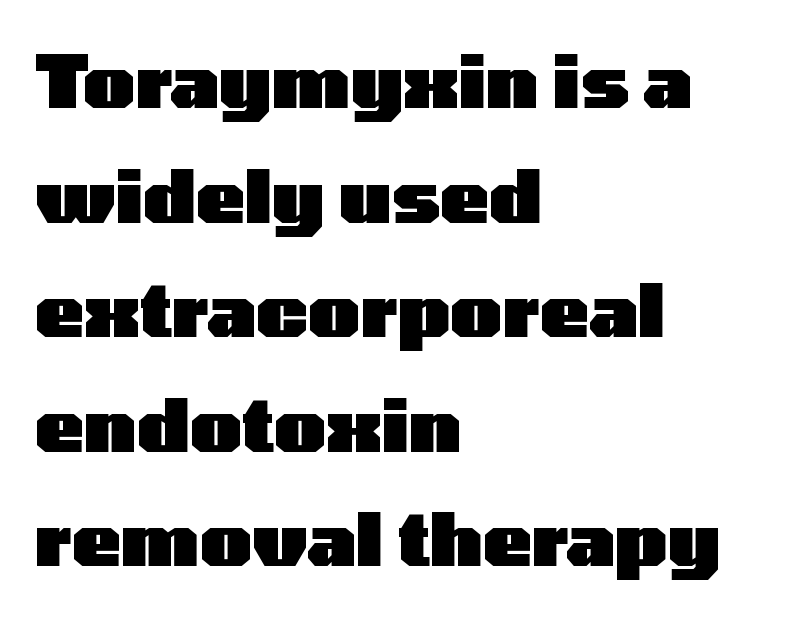
The image shows 73 px heavy, wide sans-serif type, upright; set left-aligned, normal line spacing (1.57x), normal letter spacing, not underlined; low stroke contrast and a medium x-height.
